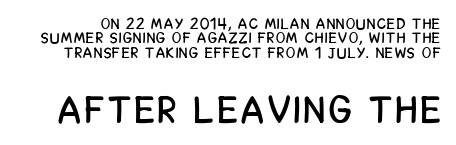
The glyphs are unaccompanied by any horizontal stroke below them. Vertical strokes here are truly vertical. If you squint, the bottom block still reads clearly — it's the larger of the two. Is there much room between lines? No — they nearly touch. Is this a fixed-width face? No — the glyphs have proportional, varying widths.
